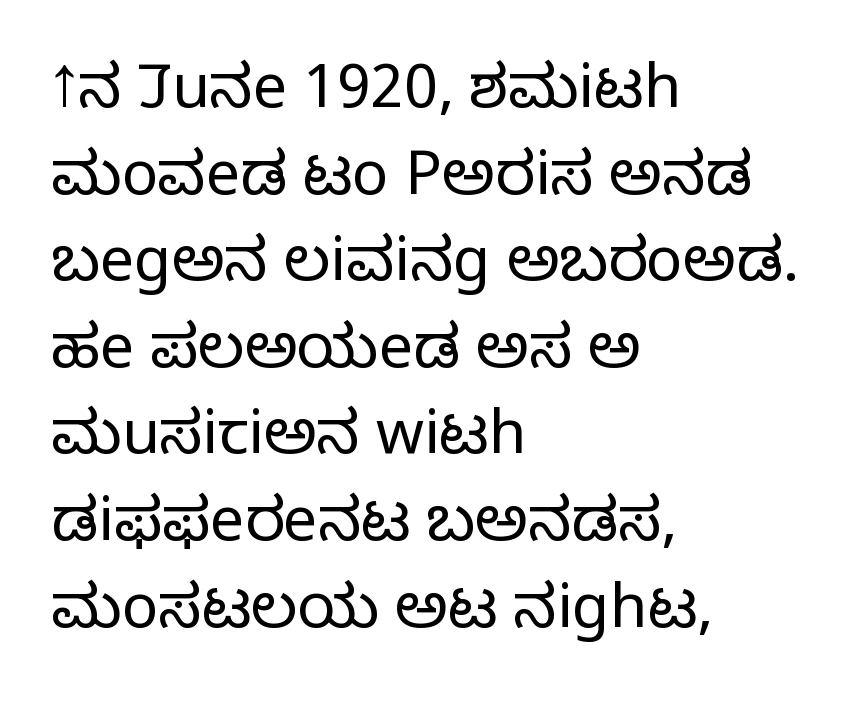
The image shows 61 px light sans-serif type, upright; set left-aligned, normal line spacing (1.42x), normal letter spacing, not underlined; low stroke contrast and a medium x-height.
